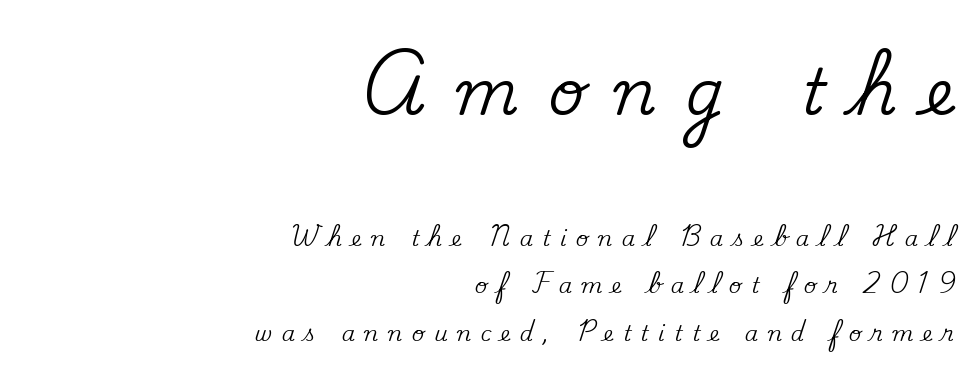
The image shows 63 px text type; set right-aligned, loose line spacing (2.26x), unusually wide letter spacing (+0.46 em), not underlined; the first (top) block is 3.0x larger; medium stroke contrast and a small x-height.
